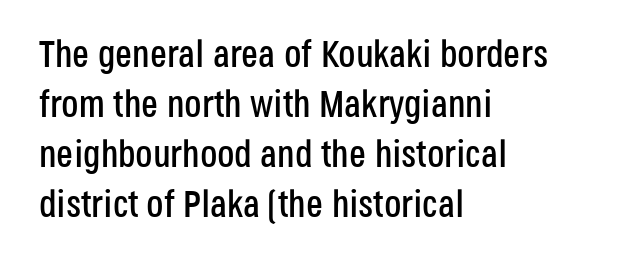
Q: Is the text italic (slanted)? A: No, it is upright.
Q: Is the typeface a serif or a sans-serif typeface? A: Sans-serif.
Q: Is the text underlined? A: No.
Q: How is the paragraph aligned? A: Left-aligned.
Q: Is the spacing between letters normal or unusually wide? A: Normal.
Q: Is the spacing between lines tight, normal or loose? A: Normal.
Q: Width (condensed, normal, or wide)? A: Condensed.
Q: Stroke contrast? A: Low.
Q: x-height? A: Large.
Q: Monospaced? A: No.
